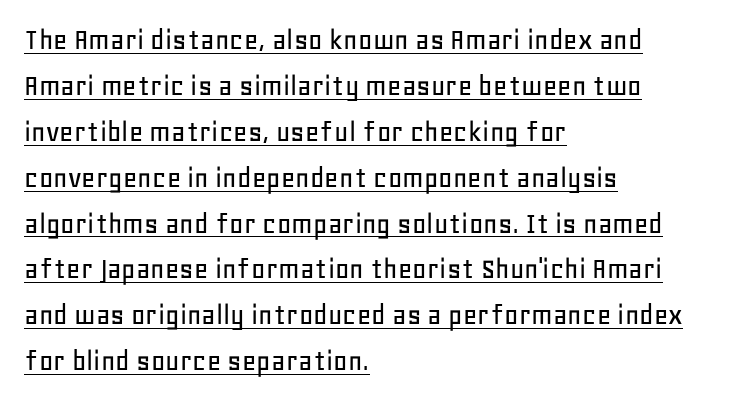
Q: Is the text italic (slanted)? A: No, it is upright.
Q: Is the typeface a serif or a sans-serif typeface? A: Sans-serif.
Q: Is the text underlined? A: Yes.
Q: How is the paragraph aligned? A: Left-aligned.
Q: Is the spacing between letters normal or unusually wide? A: Normal.
Q: Is the spacing between lines tight, normal or loose? A: Normal.
Q: Width (condensed, normal, or wide)? A: Normal.
Q: Stroke contrast? A: Low.
Q: x-height? A: Large.
Q: Monospaced? A: No.
